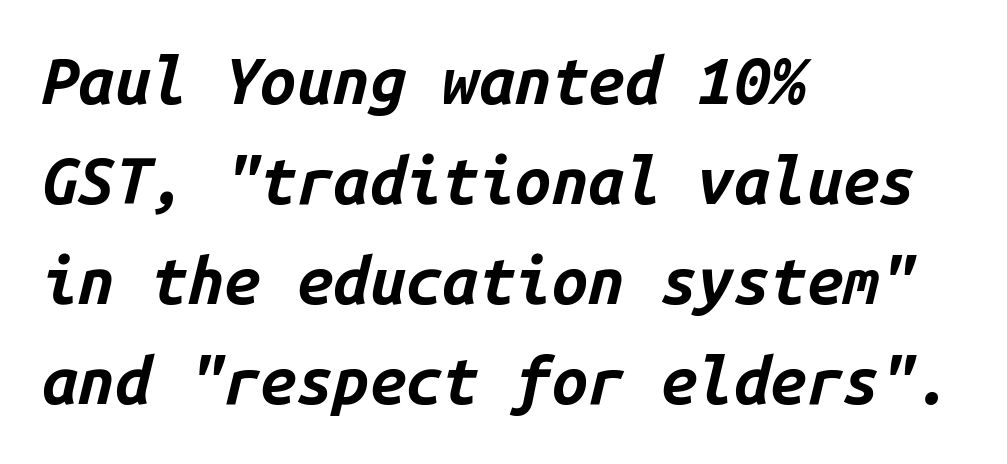
The glyphs are unaccompanied by any horizontal stroke below them. Fixed-width glyphs throughout — classic coding-font behaviour. The lines are quadded left. Normally led — the rows are evenly, conventionally spaced. This sample uses plain, unmodified letter spacing.
